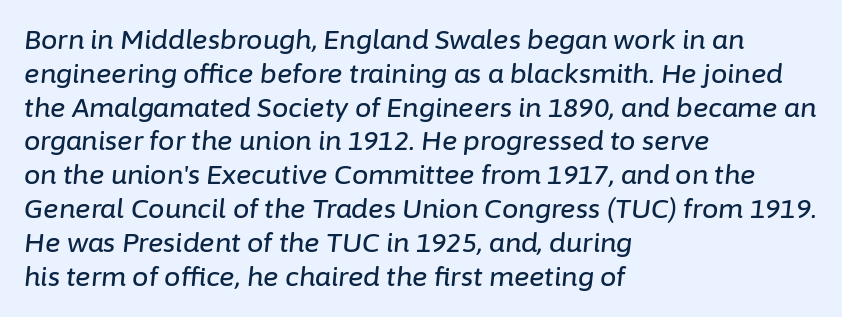
Q: Is the text italic (slanted)? A: Yes, it leans right by about 6 degrees.
Q: Is the text underlined? A: No.
Q: How is the paragraph aligned? A: Left-aligned.
Q: Is the spacing between letters normal or unusually wide? A: Normal.
Q: Is the spacing between lines tight, normal or loose? A: Normal.
